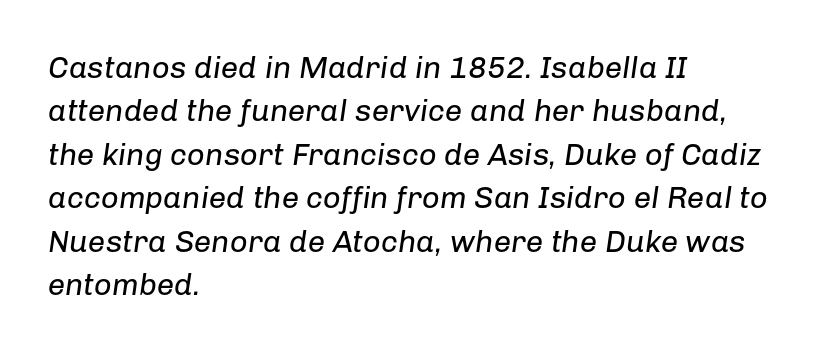
{"italic": "yes", "lean": "right", "slant_degrees": 8, "bold": "no", "weight": "regular", "width": "normal", "stroke_contrast": "low", "x_height": "medium", "monospaced": "no", "underline": "no", "align": "left", "line_spacing": "normal", "line_spacing_ratio": 1.4, "letter_spacing": "normal", "letter_spacing_em": 0.0, "glyph_px": 31}
